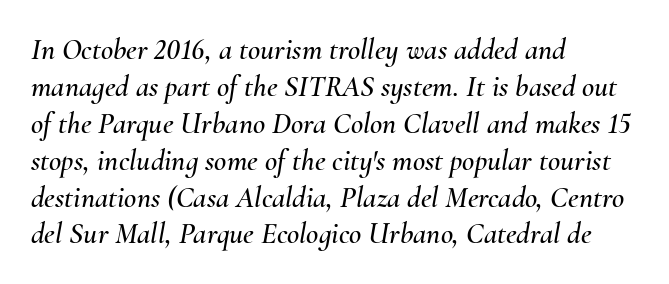
The image shows 30 px text type, italic (leaning right); set left-aligned, line spacing 1.23x, normal letter spacing, not underlined; medium stroke contrast and a small x-height.
